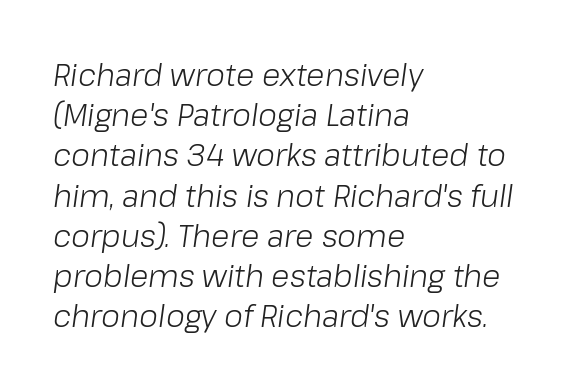
The image shows 30 px light type, italic (leaning right); set left-aligned, normal line spacing (1.34x), normal letter spacing, not underlined; low stroke contrast and a medium x-height.
